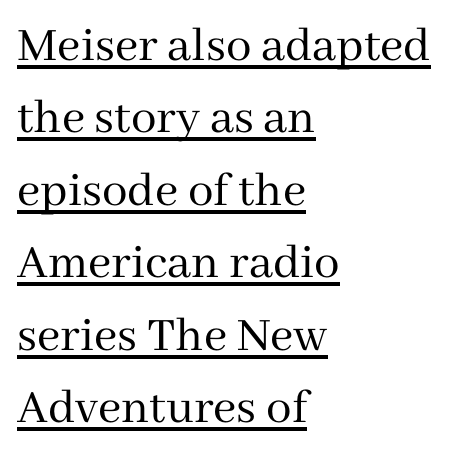
Q: Is the text bold? A: No.
Q: Is the text italic (slanted)? A: No, it is upright.
Q: Is the typeface a serif or a sans-serif typeface? A: Serif.
Q: Is the text underlined? A: Yes.
Q: How is the paragraph aligned? A: Left-aligned.
Q: Is the spacing between letters normal or unusually wide? A: Normal.
Q: Is the spacing between lines tight, normal or loose? A: Normal.
Q: Width (condensed, normal, or wide)? A: Normal.
Q: Stroke contrast? A: Medium.
Q: x-height? A: Medium.
Q: Monospaced? A: No.
